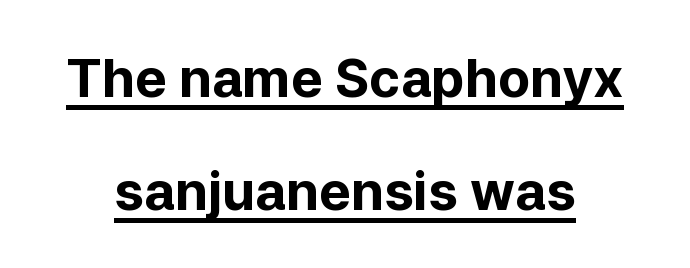
The image shows 53 px bold sans-serif type, upright; set centered, loose line spacing (2.13x), normal letter spacing, underlined; low stroke contrast and a medium x-height.
